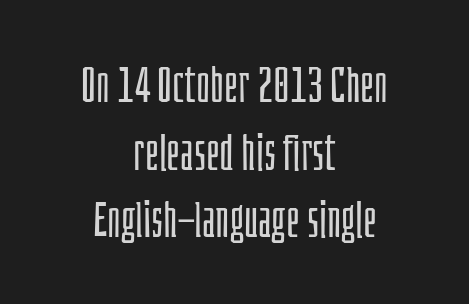
The image shows 49 px light, condensed sans-serif type, upright; set centered, normal line spacing (1.38x), normal letter spacing, not underlined; low stroke contrast and a large x-height.
